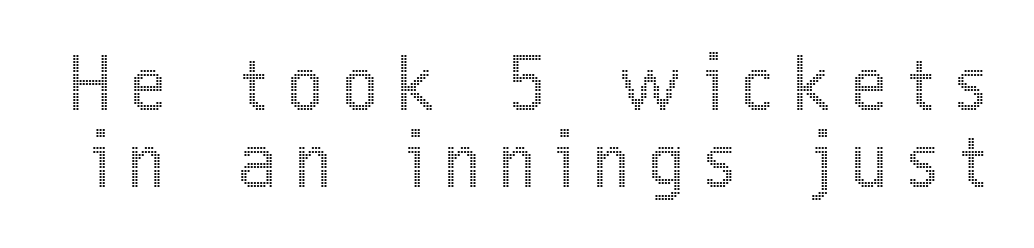
Q: Is the text italic (slanted)? A: No, it is upright.
Q: Is the text underlined? A: No.
Q: Is the spacing between letters normal or unusually wide? A: Unusually wide.
Q: Is the spacing between lines tight, normal or loose? A: Tight.
Q: Width (condensed, normal, or wide)? A: Condensed.
Q: x-height? A: Medium.
Q: Monospaced? A: No.
